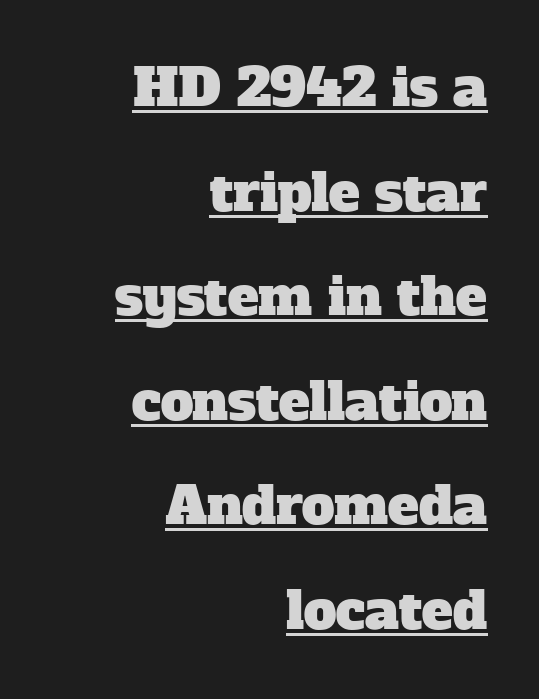
Somebody hit Ctrl+U on this one — the words are underlined. Students, note that the glyphs here touch the page at normal intervals. Line endings align vertically; line beginnings do not. If you measured baseline to baseline, you'd find a long distance. Stroke terminals: seriffed. Looks like regular typesetting: each glyph gets only the width it needs.
